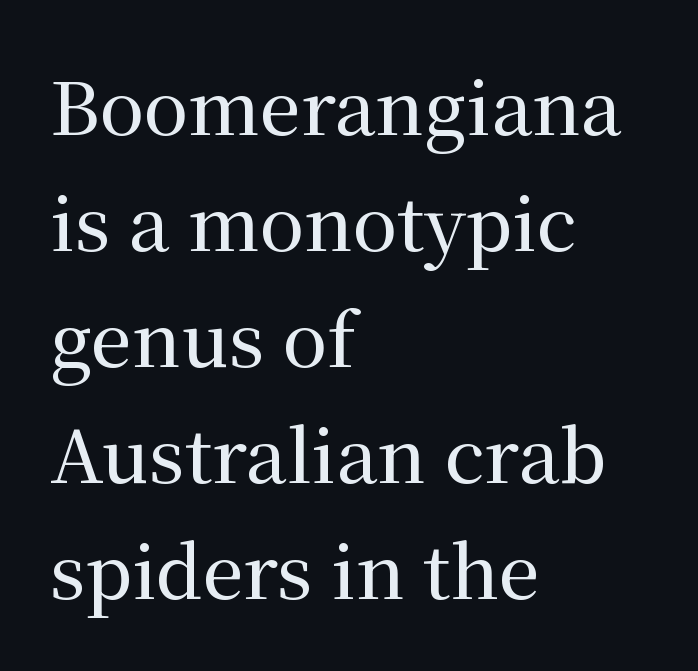
{"serif": "yes", "italic": "no", "width": "normal", "stroke_contrast": "medium", "x_height": "medium", "monospaced": "no", "underline": "no", "align": "left", "line_spacing": "normal", "line_spacing_ratio": 1.59, "letter_spacing": "normal", "letter_spacing_em": 0.0, "glyph_px": 73}
